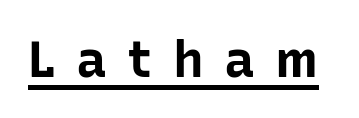
Q: Is the text bold? A: Yes.
Q: Is the text italic (slanted)? A: No, it is upright.
Q: Is the typeface a serif or a sans-serif typeface? A: Sans-serif.
Q: Is the text underlined? A: Yes.
Q: Is the spacing between letters normal or unusually wide? A: Unusually wide.
Q: Width (condensed, normal, or wide)? A: Normal.
Q: Stroke contrast? A: Low.
Q: x-height? A: Medium.
Q: Monospaced? A: No.
